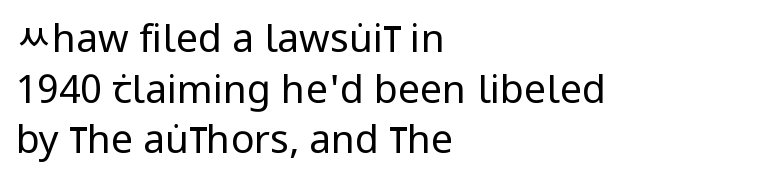
The typesetting does not lean heavy: it is not bold. The characters display no serif detailing; their extremities are plain. The space beneath each line is pristine and unruled. Vertical strokes here are truly vertical. Notice how the passage keeps a crisp vertical edge on the left only. The face used here is proportionally spaced, like ordinary book or web type.
